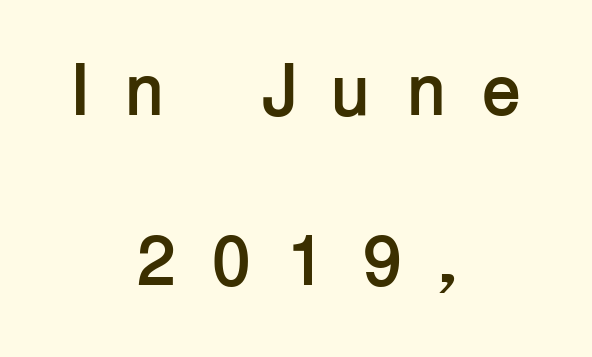
{"serif": "no", "italic": "no", "bold": "yes", "weight": "semibold", "width": "normal", "stroke_contrast": "low", "x_height": "medium", "monospaced": "no", "underline": "no", "align": "center", "line_spacing": "loose", "line_spacing_ratio": 2.36, "letter_spacing": "wide", "letter_spacing_em": 0.49, "glyph_px": 72}
